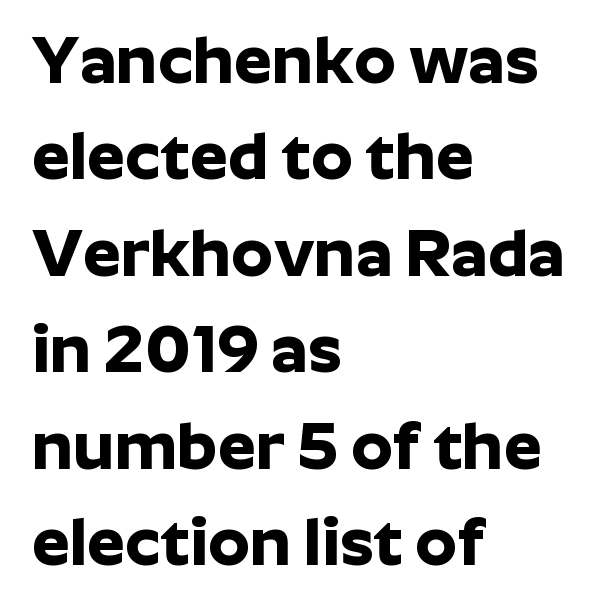
{"serif": "no", "italic": "no", "bold": "yes", "weight": "bold", "width": "normal", "stroke_contrast": "low", "x_height": "medium", "monospaced": "no", "underline": "no", "align": "left", "line_spacing": "normal", "line_spacing_ratio": 1.44, "letter_spacing": "normal", "letter_spacing_em": 0.0, "glyph_px": 67}
